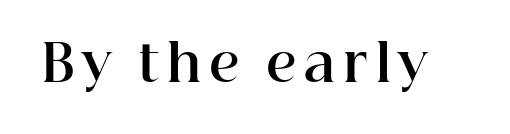
The image shows 51 px bold serif type, upright; set not underlined; high stroke contrast and a medium x-height.
